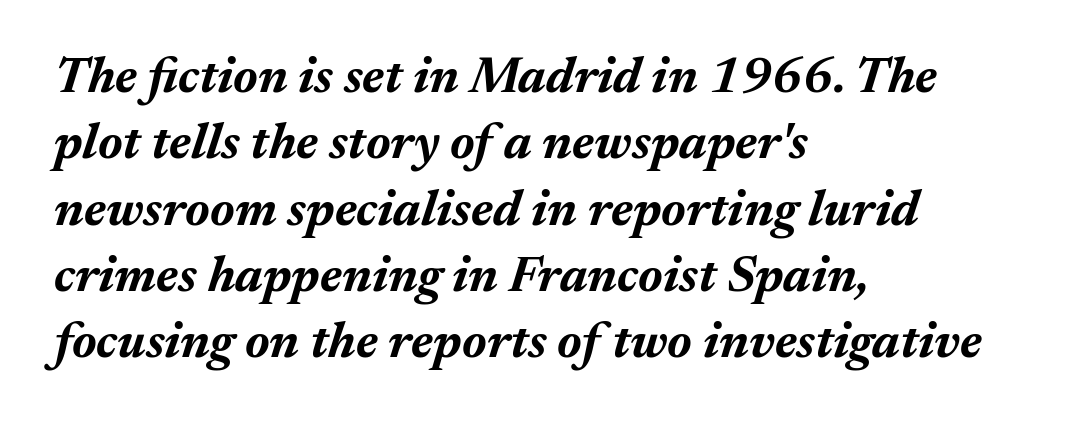
{"italic": "yes", "lean": "right", "slant_degrees": 17, "bold": "yes", "weight": "bold", "width": "normal", "stroke_contrast": "medium", "x_height": "medium", "monospaced": "no", "underline": "no", "align": "left", "line_spacing": "normal", "line_spacing_ratio": 1.3, "letter_spacing": "normal", "letter_spacing_em": 0.0, "glyph_px": 51}
